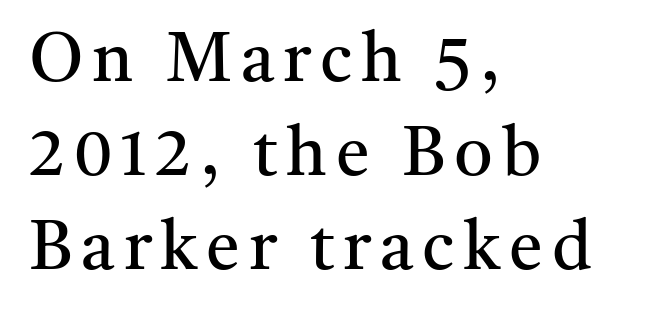
{"serif": "yes", "italic": "no", "bold": "no", "weight": "regular", "width": "normal", "stroke_contrast": "medium", "x_height": "medium", "monospaced": "no", "underline": "no", "align": "left", "line_spacing": "normal", "line_spacing_ratio": 1.38, "glyph_px": 68}
